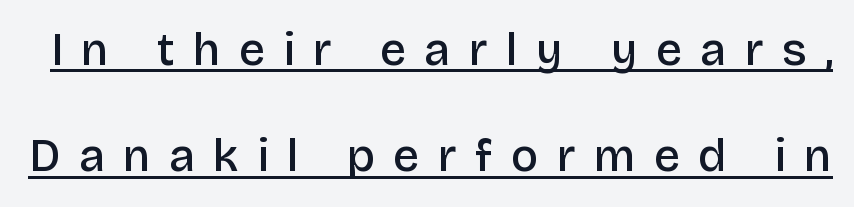
Q: Is the text bold? A: Semi-bold.
Q: Is the text italic (slanted)? A: No, it is upright.
Q: Is the typeface a serif or a sans-serif typeface? A: Sans-serif.
Q: Is the text underlined? A: Yes.
Q: Is the spacing between letters normal or unusually wide? A: Unusually wide.
Q: Is the spacing between lines tight, normal or loose? A: Loose.
Q: Width (condensed, normal, or wide)? A: Normal.
Q: Stroke contrast? A: Low.
Q: x-height? A: Large.
Q: Monospaced? A: No.
